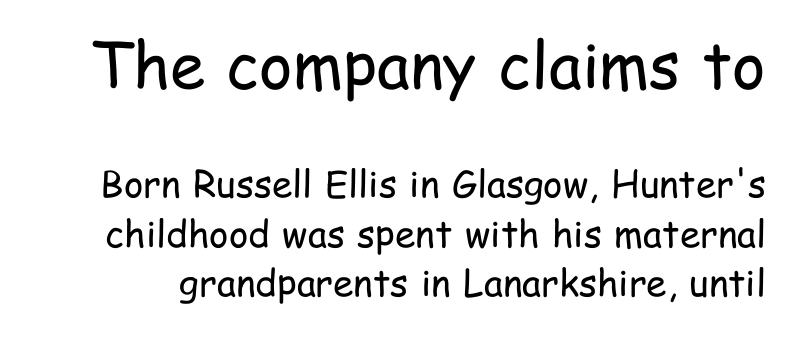
The image shows 64 px regular-weight, condensed sans-serif type, upright; set normal line spacing (1.34x), normal letter spacing, not underlined; the first (top) block is 1.73x larger; low stroke contrast and a medium x-height.
